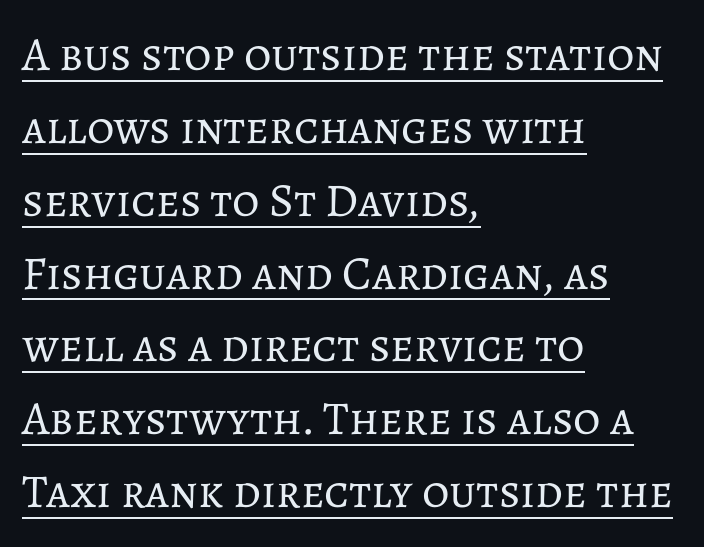
The letters stand upright; this is a roman face. Compared with a typical body face, this is equally light or lighter still. A typesetter would call this leading conventional body-copy spacing. Words appear dense and cohesive because spacing is normal. The paragraph has a hard left edge and a soft right edge. This is underlined copy, the kind a proofreader might mark for attention.
